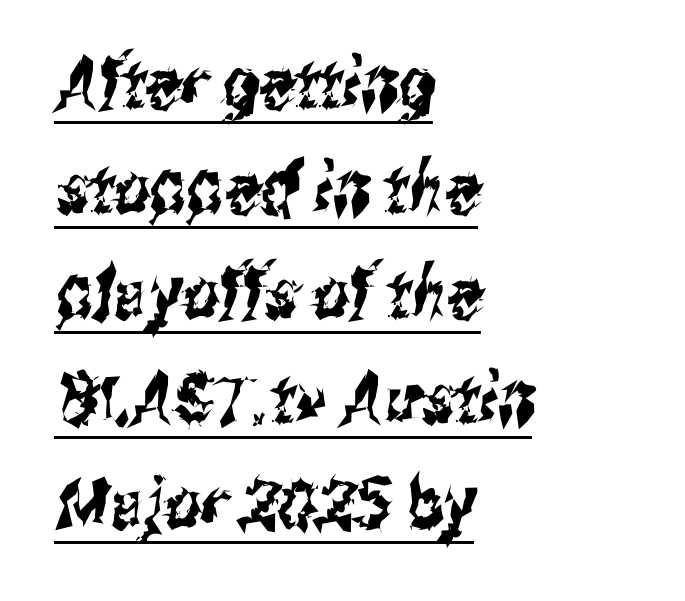
Note the varied advance widths — an 'i' is clearly narrower than an 'm'. Notice how a bar underscores the lettering throughout. The typeface chosen for these lines omits serifs. In CSS terms this would be text-align: left. Look at the tracking — it's just the regular setting, nothing added. Vertically, the passage feels balanced, rows spaced as you'd expect.
